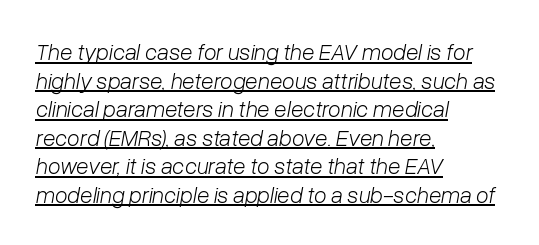
Q: Is the text bold? A: No.
Q: Is the text italic (slanted)? A: Yes, it leans right by about 10 degrees.
Q: Is the text underlined? A: Yes.
Q: How is the paragraph aligned? A: Left-aligned.
Q: Is the spacing between letters normal or unusually wide? A: Normal.
